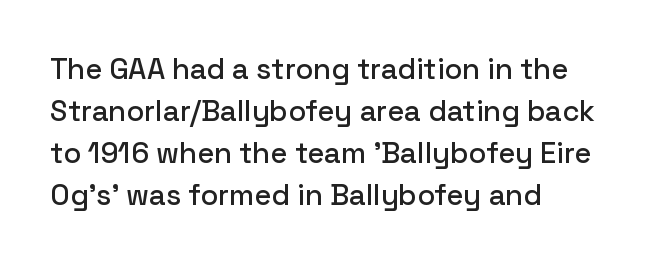
Q: Is the text italic (slanted)? A: No, it is upright.
Q: Is the typeface a serif or a sans-serif typeface? A: Sans-serif.
Q: Is the text underlined? A: No.
Q: How is the paragraph aligned? A: Left-aligned.
Q: Is the spacing between letters normal or unusually wide? A: Normal.
Q: Is the spacing between lines tight, normal or loose? A: Normal.
Q: Width (condensed, normal, or wide)? A: Normal.
Q: Stroke contrast? A: Low.
Q: x-height? A: Medium.
Q: Monospaced? A: No.
